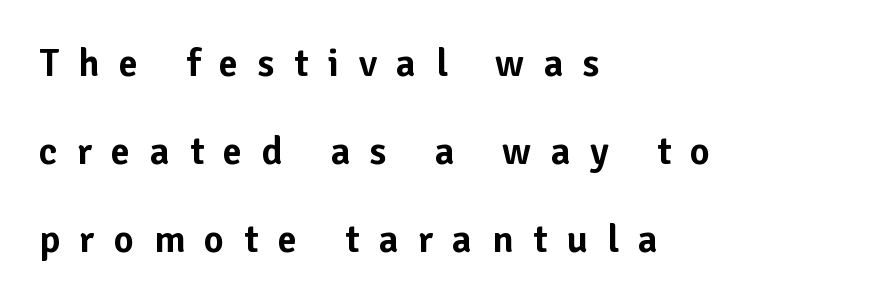
If you drew a ruler down the left edge, every line would touch it. The axis of the letterforms is exactly vertical. These lines are rendered in a variable-pitch font. Decoration check: the copy has no underline.
